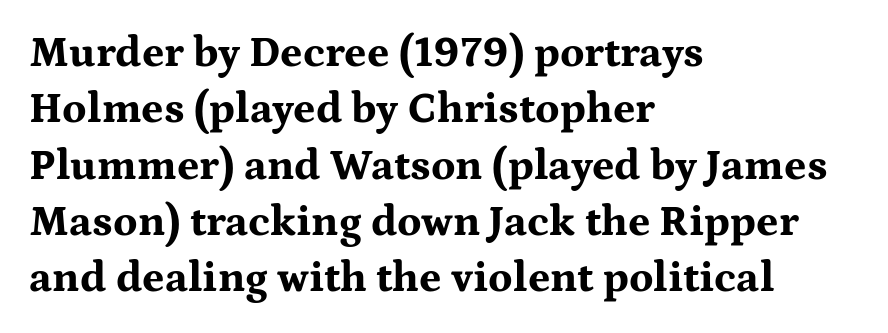
Q: Is the text bold? A: Yes.
Q: Is the text italic (slanted)? A: No, it is upright.
Q: Is the typeface a serif or a sans-serif typeface? A: Serif.
Q: Is the text underlined? A: No.
Q: How is the paragraph aligned? A: Left-aligned.
Q: Is the spacing between letters normal or unusually wide? A: Normal.
Q: Is the spacing between lines tight, normal or loose? A: Normal.
Q: Width (condensed, normal, or wide)? A: Wide.
Q: Stroke contrast? A: Medium.
Q: x-height? A: Medium.
Q: Monospaced? A: No.
